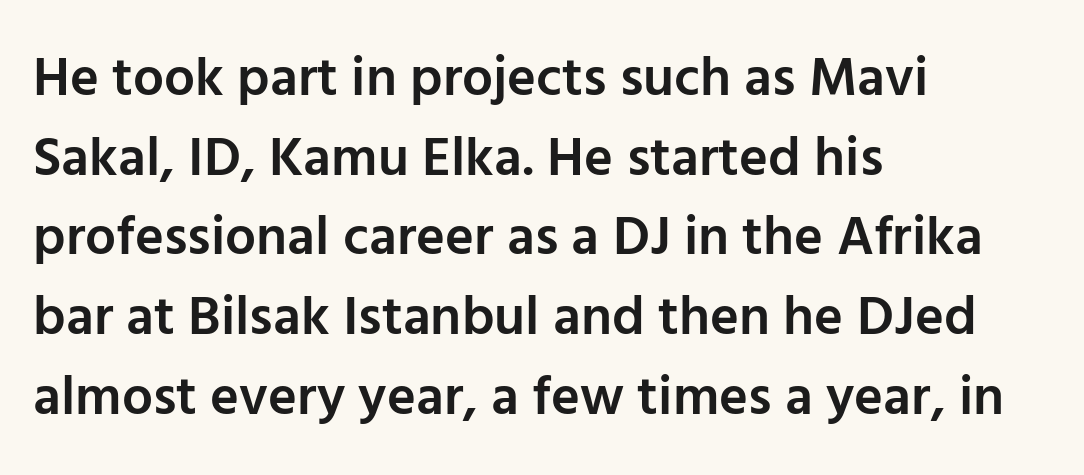
The image shows 55 px semibold sans-serif type, upright; set left-aligned, normal line spacing (1.45x), normal letter spacing, not underlined; low stroke contrast and a medium x-height.
